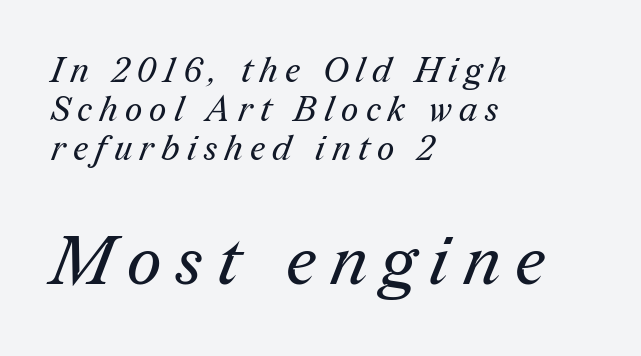
Q: Is the text bold? A: No.
Q: Is the typeface a serif or a sans-serif typeface? A: Serif.
Q: Is the text underlined? A: No.
Q: How is the paragraph aligned? A: Left-aligned.
Q: Is the spacing between letters normal or unusually wide? A: Unusually wide.
Q: Is the spacing between lines tight, normal or loose? A: Tight.
Q: Which block of text is set in a larger size, the first (top) or the second (bottom)? A: The second (bottom) one.
Q: Width (condensed, normal, or wide)? A: Normal.
Q: Stroke contrast? A: Medium.
Q: x-height? A: Medium.
Q: Monospaced? A: No.
